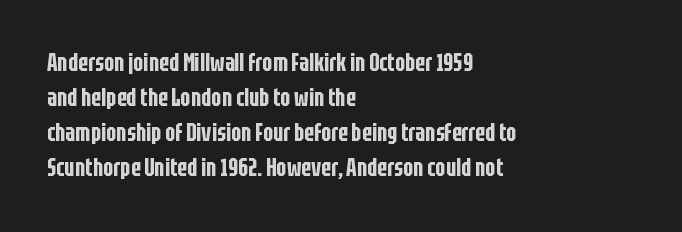
Q: Is the text italic (slanted)? A: No, it is upright.
Q: Is the text underlined? A: No.
Q: How is the paragraph aligned? A: Left-aligned.
Q: Is the spacing between letters normal or unusually wide? A: Normal.
Q: Is the spacing between lines tight, normal or loose? A: Normal.
